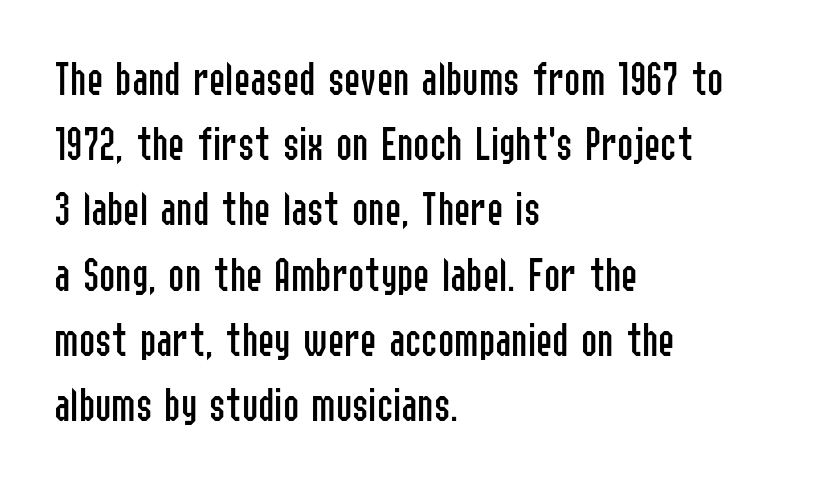
The image shows 49 px regular-weight, condensed sans-serif type, upright; set left-aligned, normal line spacing (1.33x), normal letter spacing, not underlined; low stroke contrast and a medium x-height.
